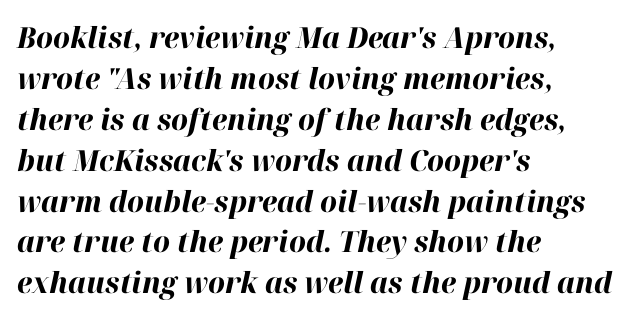
When letters slant like this, we call the style italic. The block of text has a typical density, with ordinary space between rows. The space directly below the letters is spotless. Compared with a centered layout, this one pins lines to the left instead. Heavy-handed strokes throughout: this text is bold. Honestly, the letter spacing is just normal — you wouldn't notice it.
